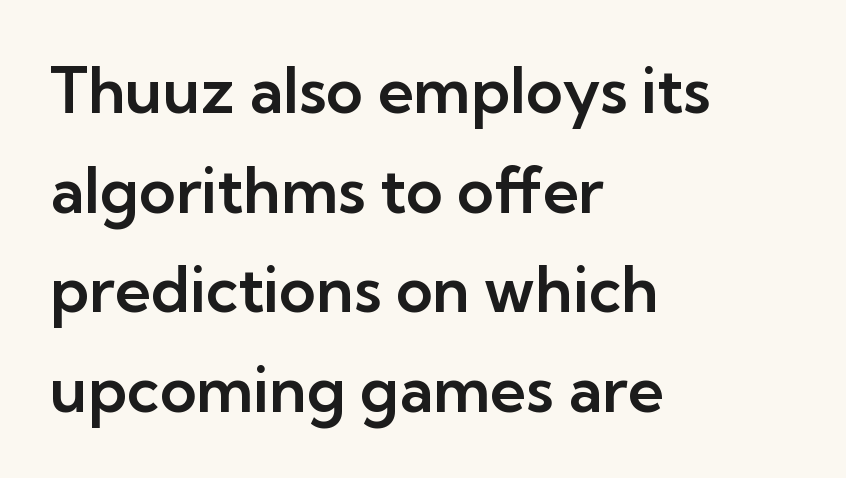
Q: Is the text italic (slanted)? A: No, it is upright.
Q: Is the typeface a serif or a sans-serif typeface? A: Sans-serif.
Q: Is the text underlined? A: No.
Q: How is the paragraph aligned? A: Left-aligned.
Q: Is the spacing between letters normal or unusually wide? A: Normal.
Q: Is the spacing between lines tight, normal or loose? A: Normal.
Q: Width (condensed, normal, or wide)? A: Normal.
Q: Stroke contrast? A: Low.
Q: x-height? A: Medium.
Q: Monospaced? A: No.
